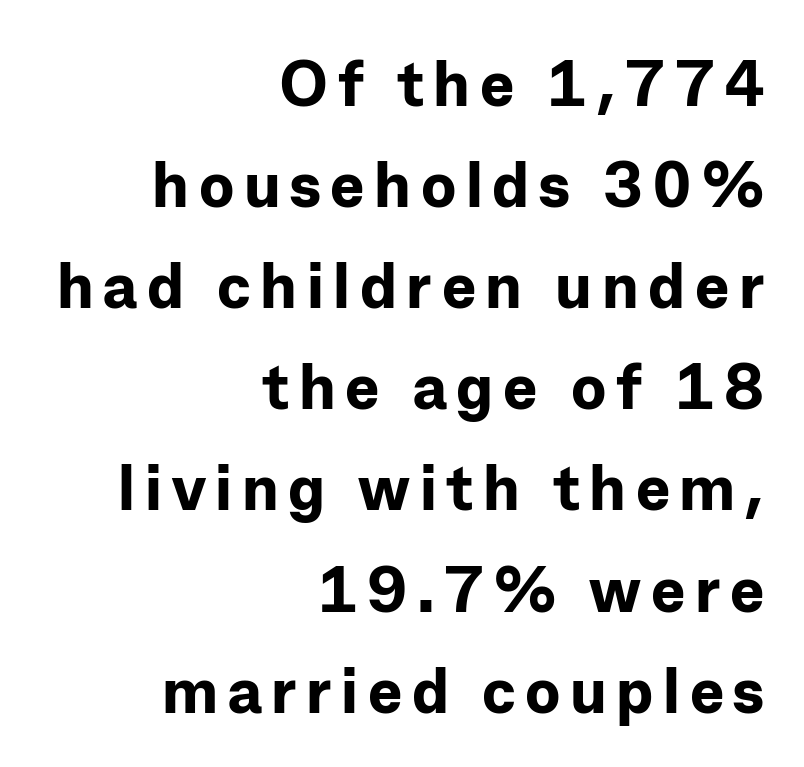
{"serif": "no", "italic": "no", "bold": "yes", "weight": "bold", "width": "normal", "stroke_contrast": "low", "x_height": "medium", "monospaced": "no", "underline": "no", "align": "right", "line_spacing": "normal", "line_spacing_ratio": 1.58, "glyph_px": 64}
